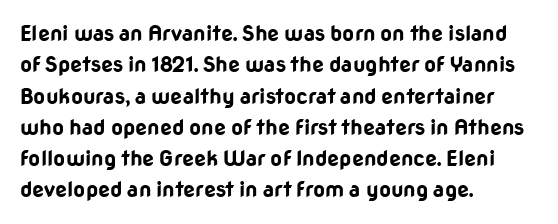
Q: Is the text bold? A: Yes.
Q: Is the text italic (slanted)? A: No, it is upright.
Q: Is the text underlined? A: No.
Q: How is the paragraph aligned? A: Left-aligned.
Q: Is the spacing between letters normal or unusually wide? A: Normal.
Q: Is the spacing between lines tight, normal or loose? A: Normal.
